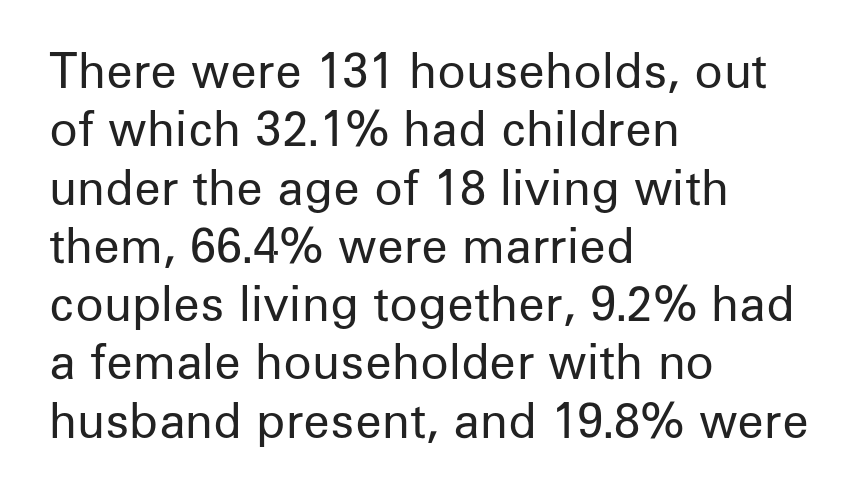
Q: Is the text bold? A: No.
Q: Is the text italic (slanted)? A: No, it is upright.
Q: Is the typeface a serif or a sans-serif typeface? A: Sans-serif.
Q: Is the text underlined? A: No.
Q: How is the paragraph aligned? A: Left-aligned.
Q: Is the spacing between letters normal or unusually wide? A: Normal.
Q: Width (condensed, normal, or wide)? A: Normal.
Q: Stroke contrast? A: Low.
Q: x-height? A: Medium.
Q: Monospaced? A: No.
